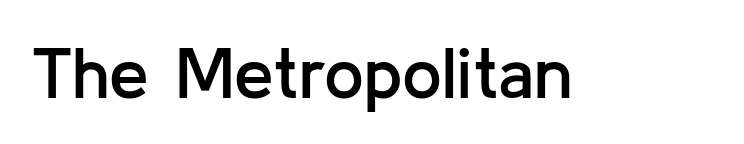
{"serif": "no", "italic": "no", "bold": "semi", "weight": "semibold", "width": "normal", "stroke_contrast": "low", "x_height": "medium", "monospaced": "no", "underline": "no", "letter_spacing": "normal", "letter_spacing_em": 0.0, "glyph_px": 71}
